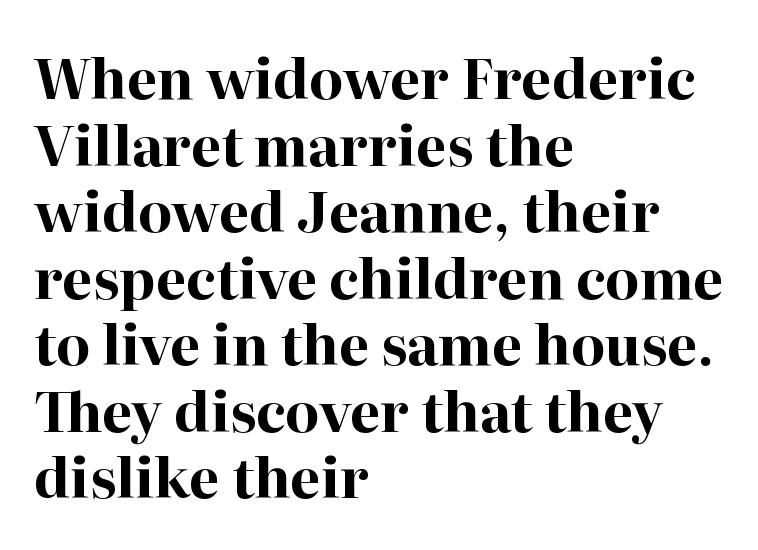
What stands out about the letter spacing? Nothing — it is the standard amount. Plenty of ink on the page — the face is bold. To sum up the face: it has serifs. The lines are quadded left. No word sits above an underline.
